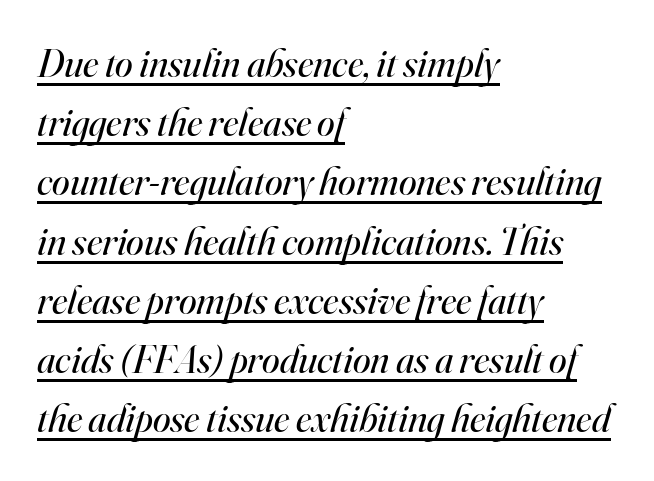
{"serif": "yes", "italic": "yes", "lean": "right", "slant_degrees": 16, "bold": "no", "weight": "regular", "width": "normal", "stroke_contrast": "high", "x_height": "small", "monospaced": "no", "underline": "yes", "align": "left", "line_spacing": "normal", "line_spacing_ratio": 1.48, "letter_spacing": "normal", "letter_spacing_em": 0.0, "glyph_px": 40}
